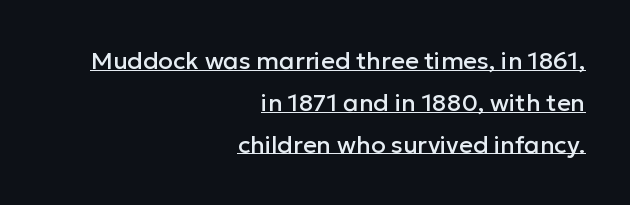
Q: Is the text italic (slanted)? A: No, it is upright.
Q: Is the text underlined? A: Yes.
Q: How is the paragraph aligned? A: Right-aligned.
Q: Is the spacing between letters normal or unusually wide? A: Normal.
